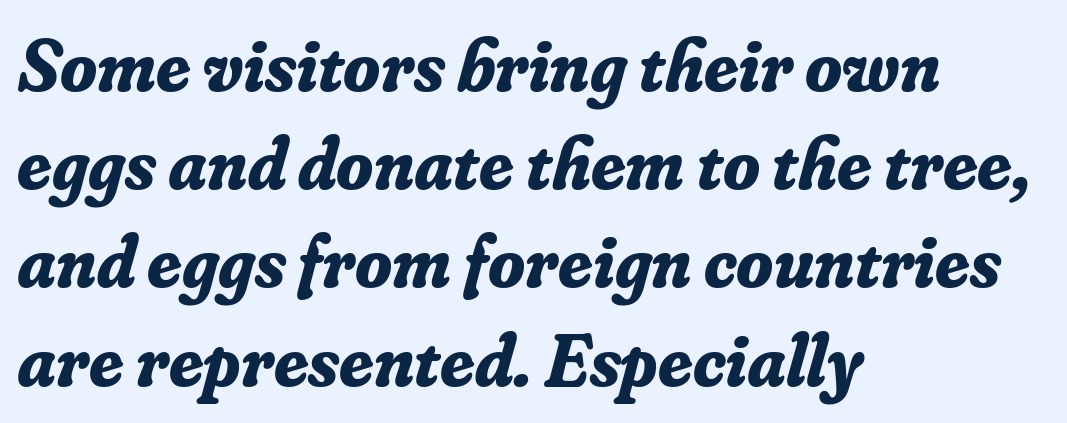
Q: Is the text bold? A: Yes.
Q: Is the text italic (slanted)? A: Yes, it leans right by about 16 degrees.
Q: Is the typeface a serif or a sans-serif typeface? A: Serif.
Q: Is the text underlined? A: No.
Q: How is the paragraph aligned? A: Left-aligned.
Q: Is the spacing between letters normal or unusually wide? A: Normal.
Q: Is the spacing between lines tight, normal or loose? A: Normal.
Q: Width (condensed, normal, or wide)? A: Normal.
Q: Stroke contrast? A: Low.
Q: x-height? A: Small.
Q: Monospaced? A: No.
